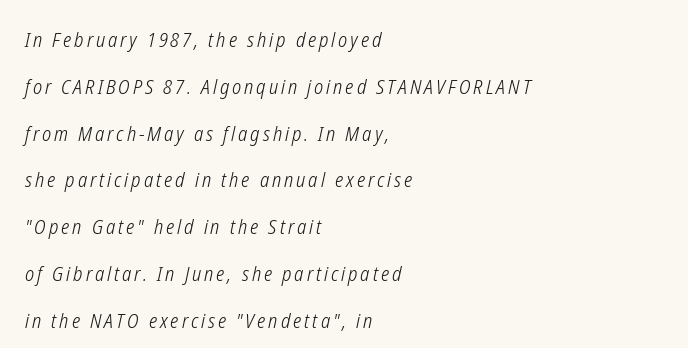
{"italic": "yes", "lean": "right", "slant_degrees": 12, "bold": "no", "underline": "no", "align": "left", "line_spacing": "loose", "line_spacing_ratio": 2.34, "glyph_px": 20}
